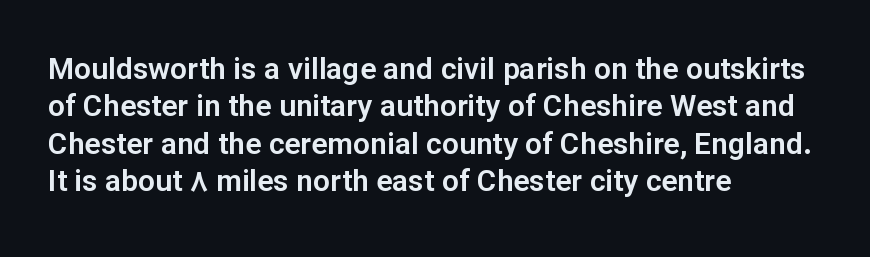
One-word summary of the alignment: left. You can tell it's not italic because the verticals are truly vertical. Bare-footed words on every line. This rendering employs a face without finishing strokes, i.e., a sans-serif. Compared with typical paragraphs, the rows here are spaced about the same. The line texture is even and compact thanks to regular tracking.
